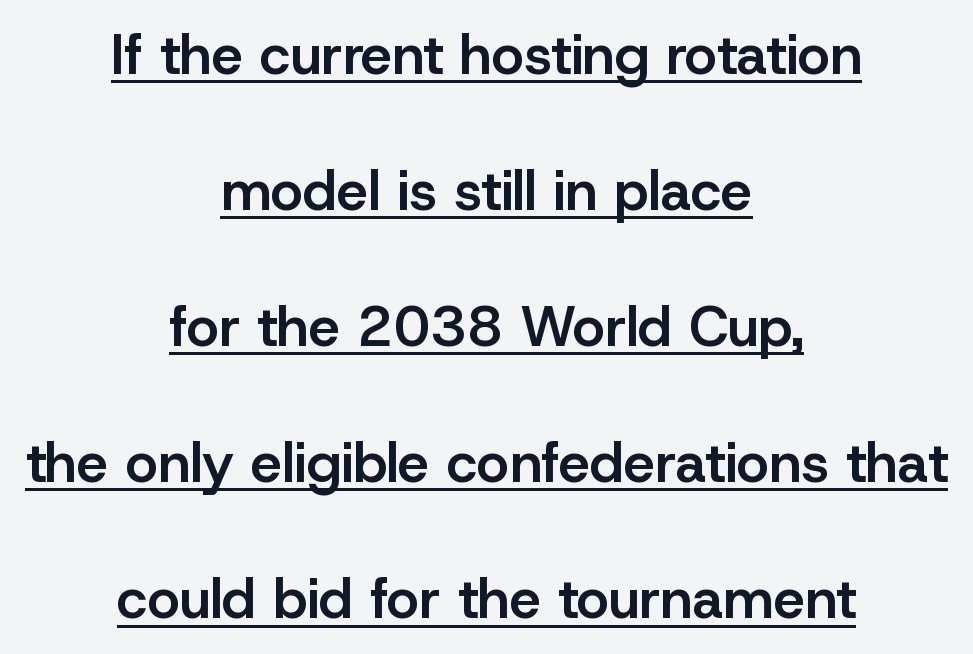
Q: Is the text bold? A: Semi-bold.
Q: Is the text italic (slanted)? A: No, it is upright.
Q: Is the typeface a serif or a sans-serif typeface? A: Sans-serif.
Q: Is the text underlined? A: Yes.
Q: How is the paragraph aligned? A: Centered.
Q: Is the spacing between letters normal or unusually wide? A: Normal.
Q: Is the spacing between lines tight, normal or loose? A: Loose.
Q: Width (condensed, normal, or wide)? A: Normal.
Q: Stroke contrast? A: Low.
Q: x-height? A: Medium.
Q: Monospaced? A: No.
